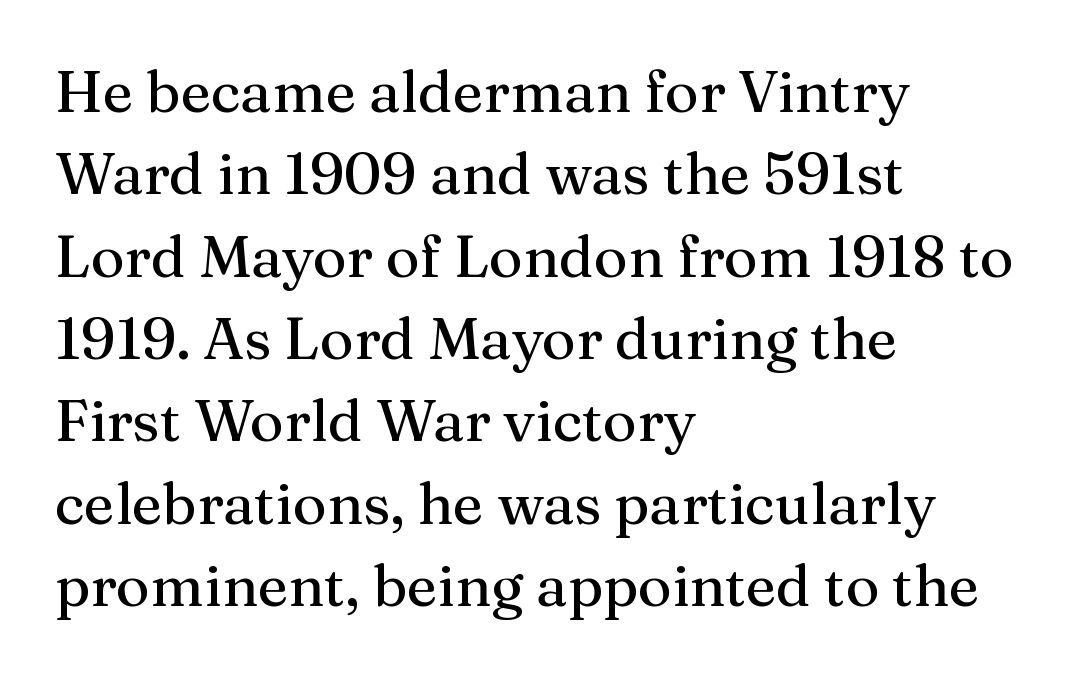
The rendering anchors every line to the left-hand side. A typesetter would call this zero additional tracking. The letters carry serifs — small finishing strokes at the ends of their stems. Regular leading.
